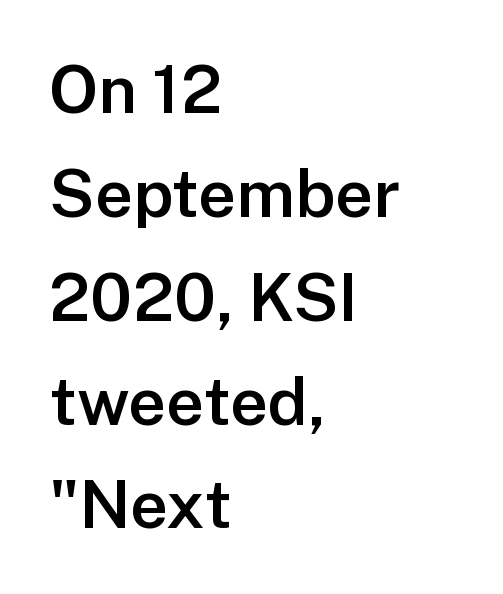
{"serif": "no", "italic": "no", "bold": "semi", "weight": "semibold", "width": "normal", "stroke_contrast": "low", "x_height": "medium", "monospaced": "no", "underline": "no", "align": "left", "line_spacing": "normal", "line_spacing_ratio": 1.55, "letter_spacing": "normal", "letter_spacing_em": 0.0, "glyph_px": 67}
